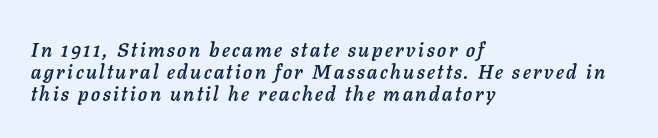
{"italic": "yes", "lean": "right", "slant_degrees": 11, "underline": "no", "align": "left", "line_spacing": "tight", "line_spacing_ratio": 1.09, "glyph_px": 20}
